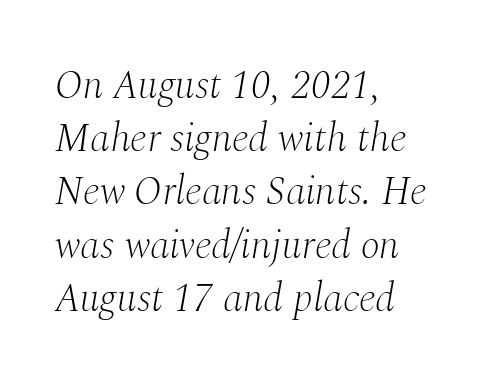
I'd call this a serif setting — the letters wear small feet. Left-aligned paragraph, ragged on the right. Varying glyph widths throughout — classic text-font behaviour. Clear beneath every line of the passage. Is the letter spacing exaggerated? No — it looks like the ordinary default. The font's italic variant was chosen for this text.
